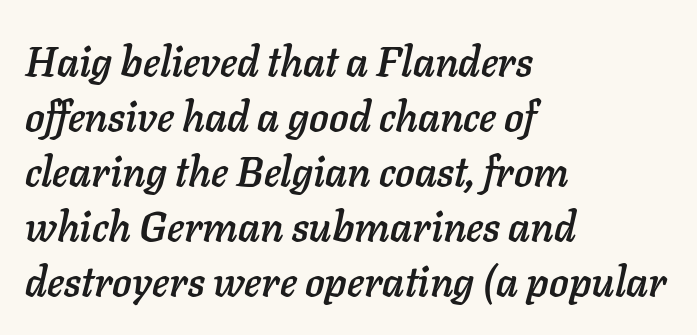
Q: Is the text italic (slanted)? A: Yes, it leans right by about 11 degrees.
Q: Is the text underlined? A: No.
Q: How is the paragraph aligned? A: Left-aligned.
Q: Is the spacing between letters normal or unusually wide? A: Normal.
Q: Is the spacing between lines tight, normal or loose? A: Normal.
Q: Width (condensed, normal, or wide)? A: Normal.
Q: Stroke contrast? A: Low.
Q: x-height? A: Medium.
Q: Monospaced? A: No.
